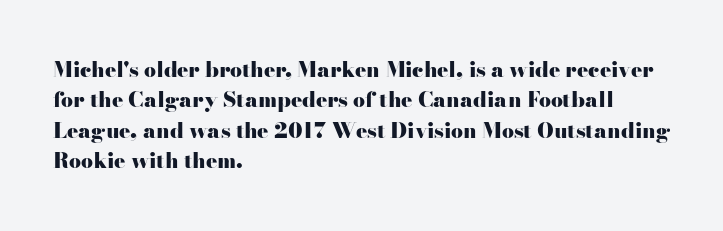
Q: Is the text bold? A: Yes.
Q: Is the text italic (slanted)? A: No, it is upright.
Q: Is the text underlined? A: No.
Q: How is the paragraph aligned? A: Left-aligned.
Q: Is the spacing between letters normal or unusually wide? A: Normal.
Q: Is the spacing between lines tight, normal or loose? A: Normal.
